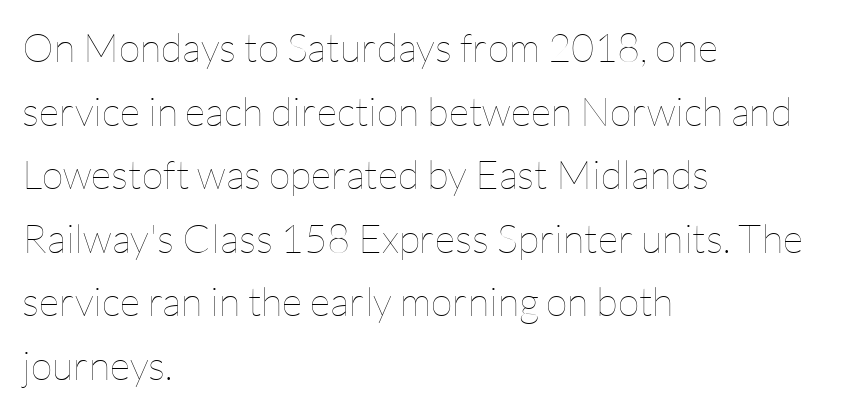
The image shows 40 px thin type, upright; set left-aligned, normal line spacing (1.59x), normal letter spacing, not underlined; low stroke contrast and a medium x-height.
